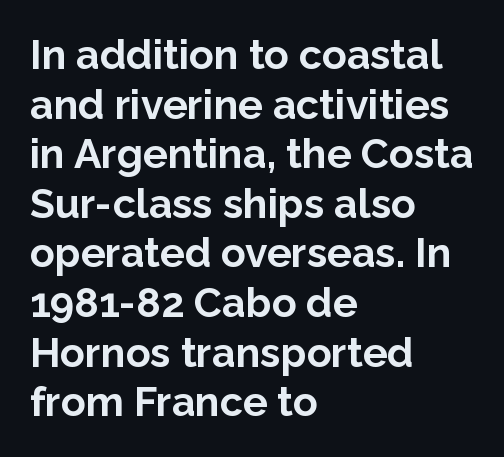
Q: Is the text bold? A: Yes.
Q: Is the text italic (slanted)? A: No, it is upright.
Q: Is the typeface a serif or a sans-serif typeface? A: Sans-serif.
Q: Is the text underlined? A: No.
Q: How is the paragraph aligned? A: Left-aligned.
Q: Is the spacing between letters normal or unusually wide? A: Normal.
Q: Width (condensed, normal, or wide)? A: Normal.
Q: Stroke contrast? A: Low.
Q: x-height? A: Medium.
Q: Monospaced? A: No.
